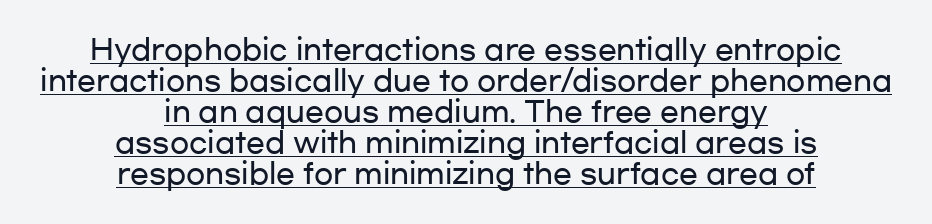
Letter spacing: default. Students, observe the line beneath the letters — that is underlining. Posture: straight, roman, zero tilt. Serifs: no, the terminals of the letterforms are clean.
